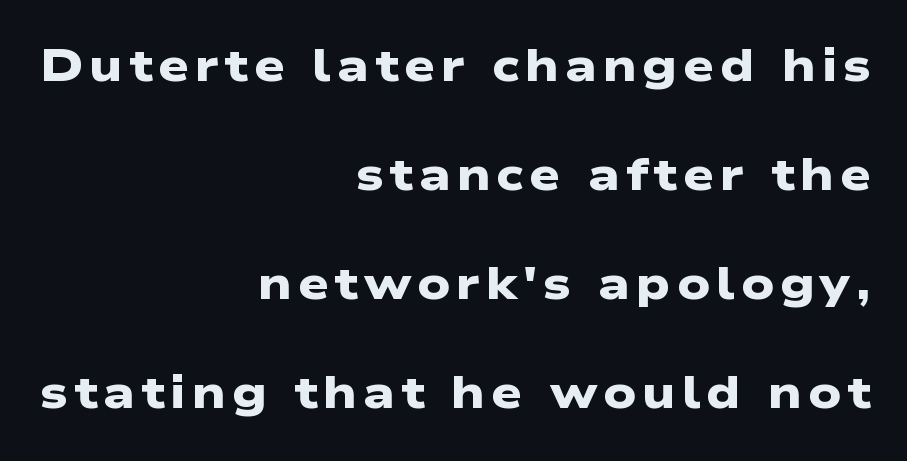
Type without underlining. This sample trades compactness for vertical openness between lines. Compared with an ordinary text face, these strokes are far heavier — a full bold. The paragraph shown leans on its right margin.
